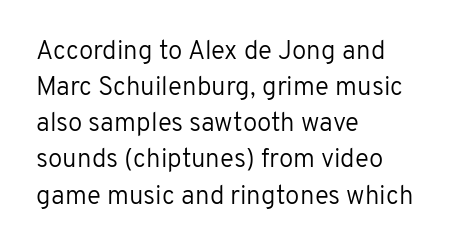
{"italic": "no", "bold": "no", "underline": "no", "align": "left", "line_spacing": "normal", "line_spacing_ratio": 1.39, "letter_spacing": "normal", "letter_spacing_em": 0.0, "glyph_px": 26}
